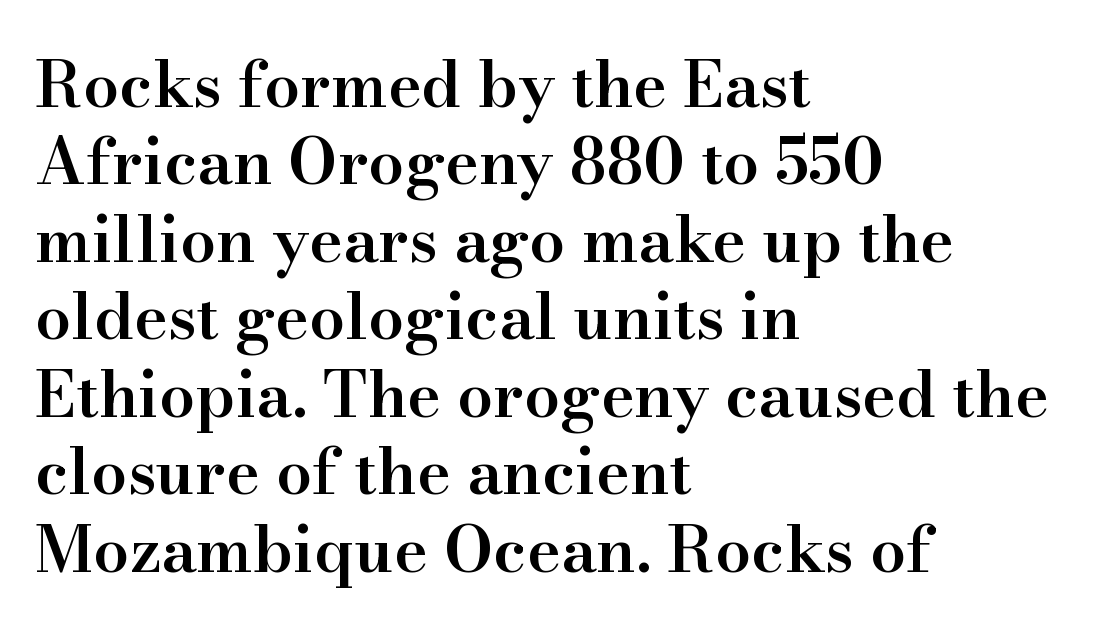
The horizontal fit of the characters is conventional and even. Varying glyph widths throughout — classic text-font behaviour. On the weight axis this lands at semibold, roughly 600. All the whitespace from short lines collects on the right. Only glyphs here, with clear space below each row.
